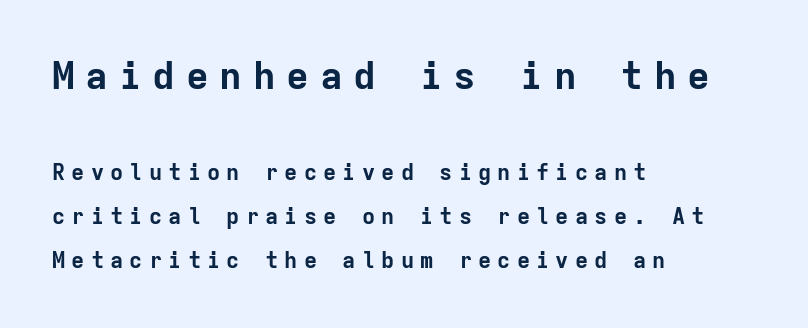
Q: Is the text bold? A: Yes.
Q: Is the text italic (slanted)? A: No, it is upright.
Q: Is the typeface a serif or a sans-serif typeface? A: Sans-serif.
Q: Is the text underlined? A: No.
Q: How is the paragraph aligned? A: Left-aligned.
Q: Is the spacing between letters normal or unusually wide? A: Unusually wide.
Q: Is the spacing between lines tight, normal or loose? A: Loose.
Q: Which block of text is set in a larger size, the first (top) or the second (bottom)? A: The first (top) one.
Q: Width (condensed, normal, or wide)? A: Normal.
Q: Stroke contrast? A: Low.
Q: x-height? A: Medium.
Q: Monospaced? A: Yes.
